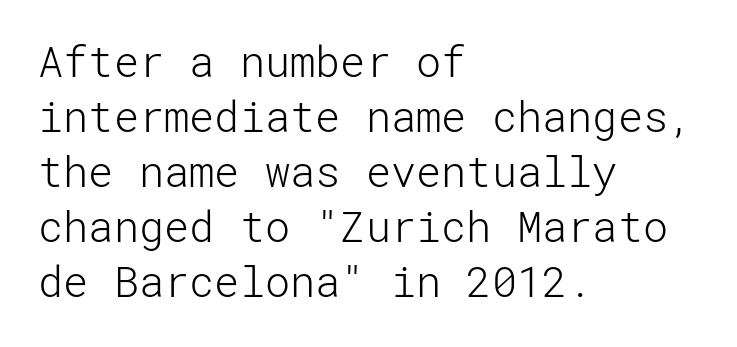
The image shows 42 px light sans-serif type, upright; set left-aligned, normal line spacing (1.31x), normal letter spacing, not underlined; low stroke contrast and a medium x-height.
